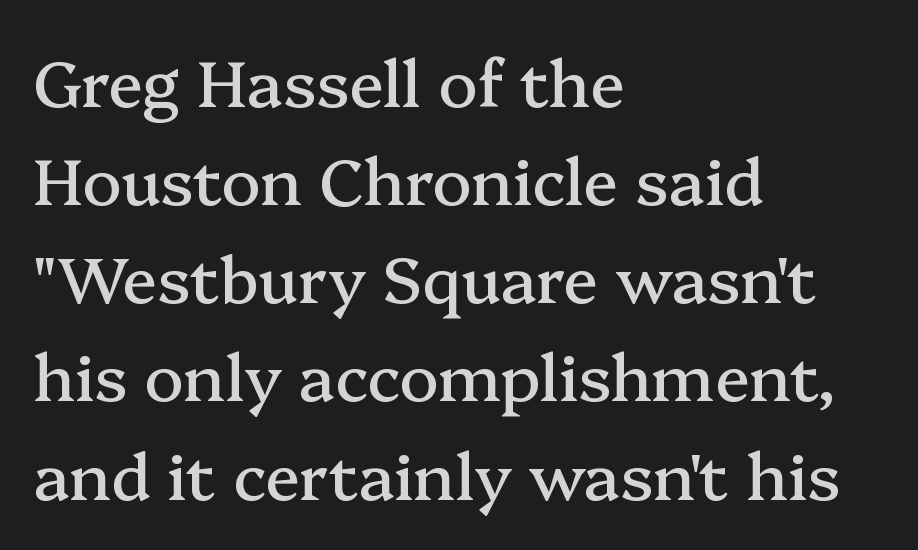
{"serif": "yes", "italic": "no", "width": "normal", "stroke_contrast": "medium", "x_height": "medium", "monospaced": "no", "underline": "no", "align": "left", "line_spacing": "normal", "line_spacing_ratio": 1.51, "letter_spacing": "normal", "letter_spacing_em": 0.0, "glyph_px": 65}
